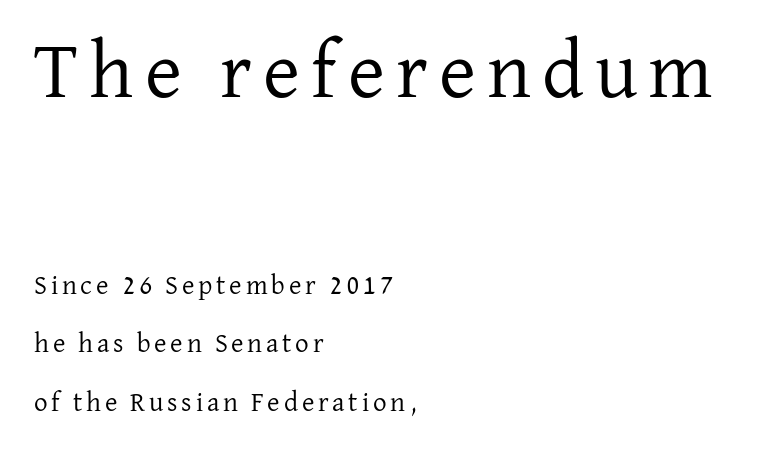
Stem width sits at or under what a default text font uses. This sample is left-justified, so line endings fall wherever the words run out. The space between consecutive lines is lavish. If you drew a line through each stem, it would be perfectly vertical.
